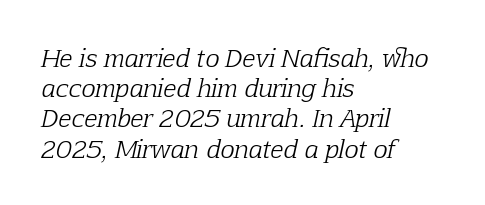
The image shows 24 px text type, italic (leaning right); set left-aligned, normal line spacing (1.26x), normal letter spacing, not underlined.
